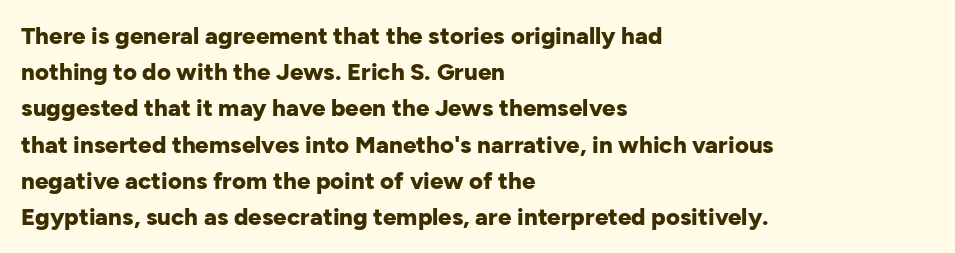
{"italic": "no", "bold": "yes", "underline": "no", "align": "left", "line_spacing": "normal", "line_spacing_ratio": 1.51, "letter_spacing": "normal", "letter_spacing_em": 0.0, "glyph_px": 24}
